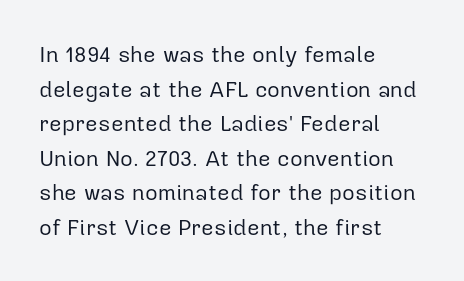
The image shows 22 px text type, upright; set left-aligned, normal line spacing (1.57x), normal letter spacing, not underlined.
